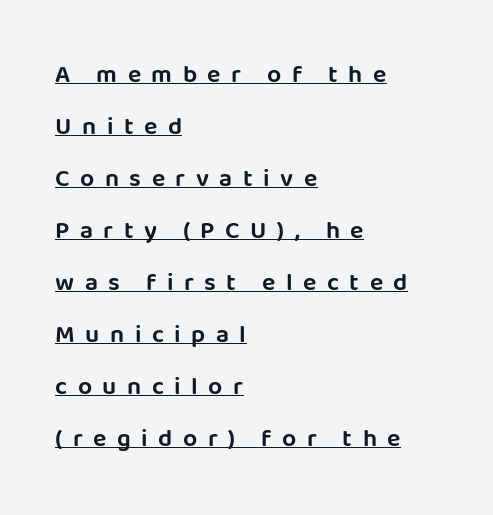
{"italic": "no", "underline": "yes", "align": "left", "line_spacing": "loose", "line_spacing_ratio": 2.08, "letter_spacing": "wide", "letter_spacing_em": 0.42, "glyph_px": 25}
